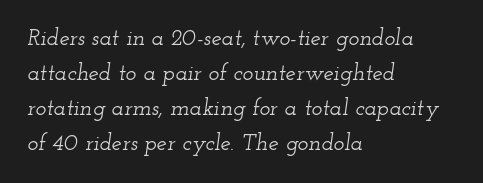
{"italic": "yes", "lean": "right", "slant_degrees": 12, "underline": "no", "align": "left", "line_spacing": "normal", "line_spacing_ratio": 1.52, "letter_spacing": "normal", "letter_spacing_em": 0.0, "glyph_px": 23}
